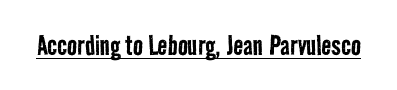
Here the designer chose a conventional face with non-uniform glyph widths. This rendering employs a face without finishing strokes, i.e., a sans-serif. No extra tracking has been applied to these lines. Beneath each row of characters lies a ruled line.
